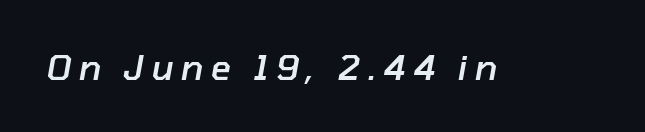
{"italic": "yes", "lean": "right", "slant_degrees": 10, "bold": "semi", "weight": "semibold", "width": "normal", "stroke_contrast": "low", "x_height": "medium", "monospaced": "no", "underline": "no", "letter_spacing": "wide", "letter_spacing_em": 0.2, "glyph_px": 35}
